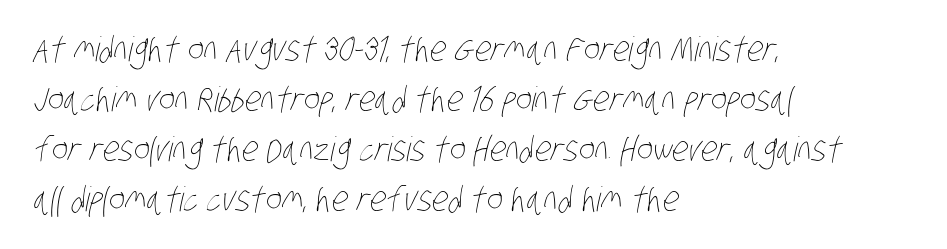
Q: Is the text bold? A: No.
Q: Is the text underlined? A: No.
Q: How is the paragraph aligned? A: Left-aligned.
Q: Is the spacing between letters normal or unusually wide? A: Normal.
Q: Is the spacing between lines tight, normal or loose? A: Normal.
Q: Width (condensed, normal, or wide)? A: Condensed.
Q: Stroke contrast? A: Low.
Q: x-height? A: Large.
Q: Monospaced? A: No.
